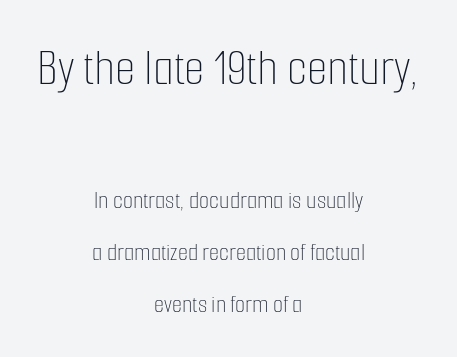
The image shows 53 px thin, condensed type, upright; set centered, loose line spacing (2.0x), normal letter spacing, not underlined; the first (top) block is 2.04x larger; low stroke contrast and a medium x-height.
